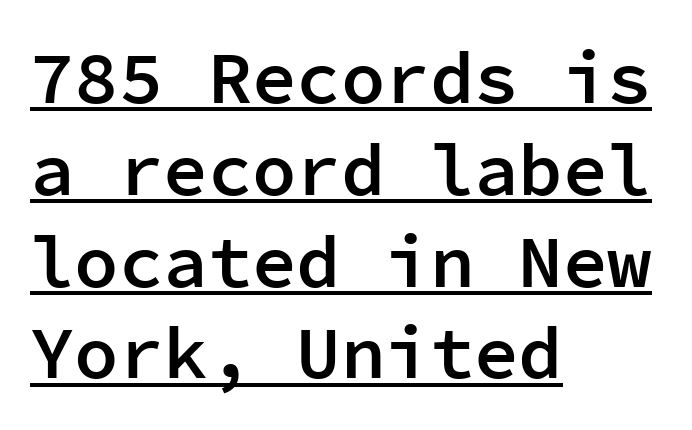
The image shows 74 px semibold sans-serif type, upright, monospaced; set left-aligned, line spacing 1.24x, normal letter spacing, underlined; low stroke contrast and a medium x-height.
